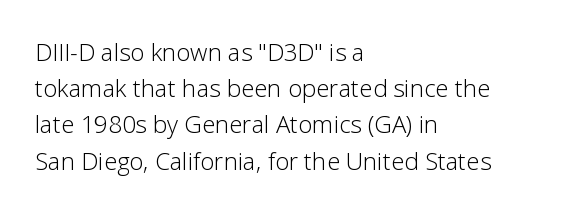
Default kerning and tracking; the words read as compact shapes. Tall strokes in this sample are plumb rather than angled. This rendering uses left alignment, leaving the right contour irregular. Students, observe: this is what conventionally led text looks like. Each stroke keeps to a modest, everyday thickness or less. Honestly, there is no underline to notice here at all.
